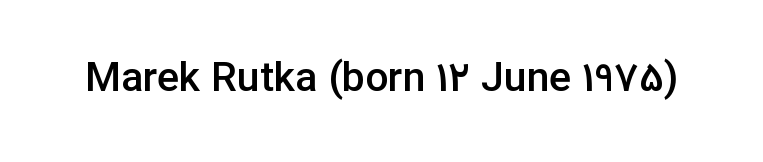
Nothing unusual about the tracking: characters are spaced as the font intends. Italic: no, the glyphs are upright roman. The specimen omits any rule beneath the text block's lines. On the weight axis this lands at semibold, roughly 600. Here the designer chose a conventional face with non-uniform glyph widths. The letters carry no serifs — their stems end cleanly without finishing strokes.
